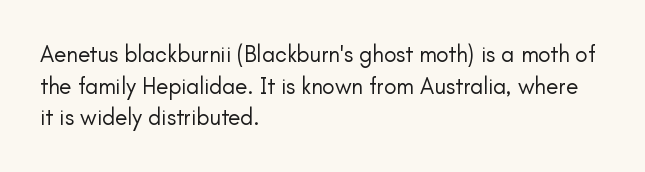
{"italic": "no", "bold": "no", "underline": "no", "align": "left", "line_spacing": "normal", "line_spacing_ratio": 1.38, "letter_spacing": "normal", "letter_spacing_em": 0.0, "glyph_px": 23}
